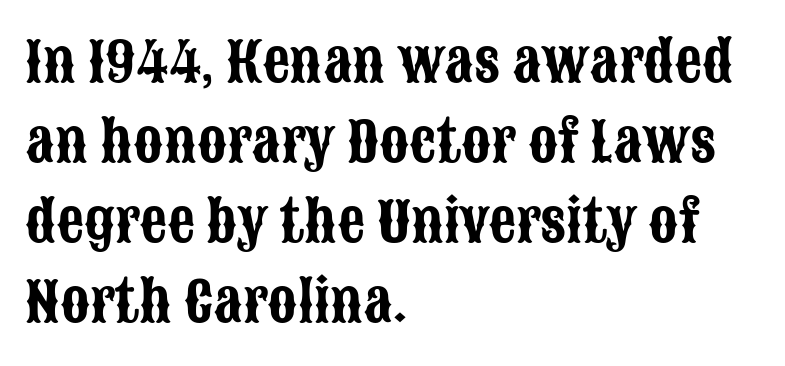
Q: Is the text italic (slanted)? A: No, it is upright.
Q: Is the typeface a serif or a sans-serif typeface? A: Sans-serif.
Q: Is the text underlined? A: No.
Q: How is the paragraph aligned? A: Left-aligned.
Q: Is the spacing between letters normal or unusually wide? A: Normal.
Q: Is the spacing between lines tight, normal or loose? A: Normal.
Q: Width (condensed, normal, or wide)? A: Condensed.
Q: Stroke contrast? A: Low.
Q: x-height? A: Large.
Q: Monospaced? A: No.
